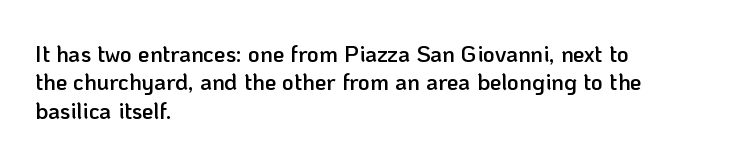
The image shows 23 px text type, upright; set left-aligned, line spacing 1.23x, normal letter spacing, not underlined.
